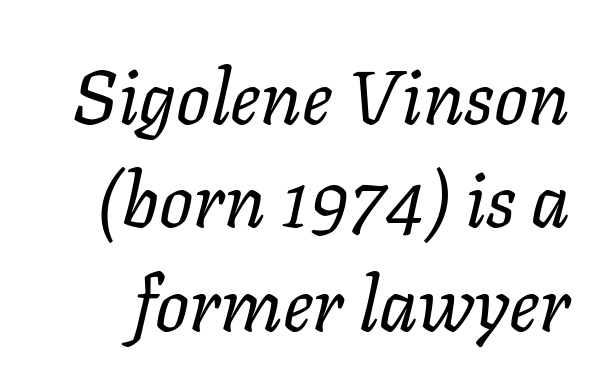
{"italic": "yes", "lean": "right", "slant_degrees": 11, "bold": "no", "weight": "regular", "width": "normal", "stroke_contrast": "low", "x_height": "medium", "monospaced": "no", "underline": "no", "line_spacing": "normal", "line_spacing_ratio": 1.38, "letter_spacing": "normal", "letter_spacing_em": 0.0, "glyph_px": 75}
